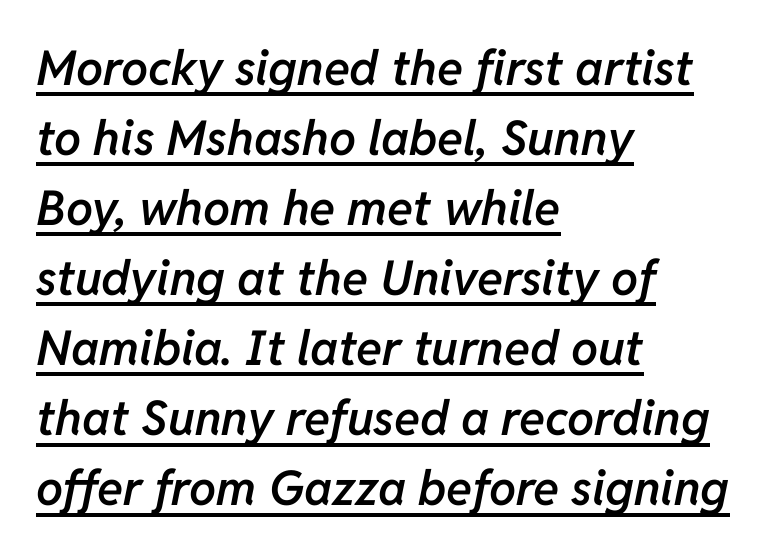
Q: Is the text bold? A: Semi-bold.
Q: Is the text italic (slanted)? A: Yes, it leans right by about 11 degrees.
Q: Is the text underlined? A: Yes.
Q: How is the paragraph aligned? A: Left-aligned.
Q: Is the spacing between letters normal or unusually wide? A: Normal.
Q: Is the spacing between lines tight, normal or loose? A: Normal.
Q: Width (condensed, normal, or wide)? A: Normal.
Q: Stroke contrast? A: Low.
Q: x-height? A: Medium.
Q: Monospaced? A: No.
